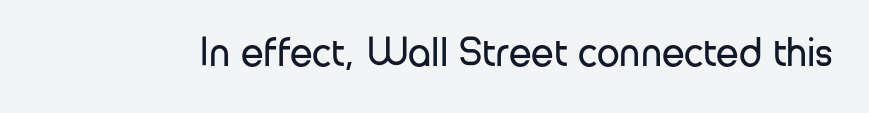
The image shows 41 px regular-weight sans-serif type, upright; set normal letter spacing, not underlined; low stroke contrast and a medium x-height.
